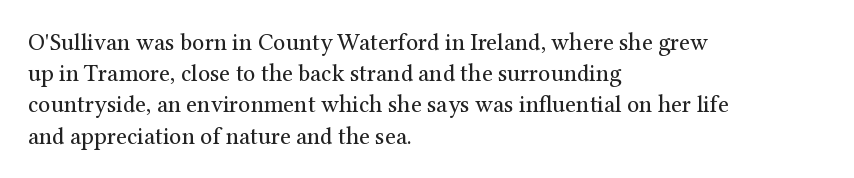
The ragged edge is on the right, which tells us the setting is flush left. The passage shown is not underscored anywhere. These lines were composed using upright roman letters. This sample uses plain, unmodified letter spacing. Reading down the column, the eye jumps a familiar distance to each next line.
